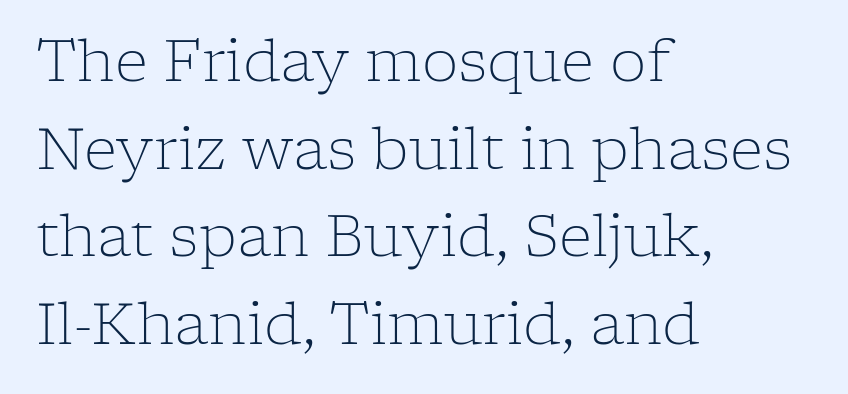
Nobody drew a line under any word here. Unlike a clean sans, this face finishes its strokes with serifs. Does the copy run flush right? No — it runs flush left. Default kerning and tracking; the words read as compact shapes. The rendering uses a moderate line-height, typical for paragraphs. Counters stay open thanks to moderate or lighter strokes.
